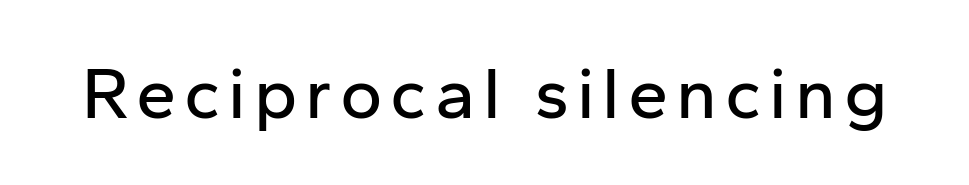
Q: Is the text italic (slanted)? A: No, it is upright.
Q: Is the typeface a serif or a sans-serif typeface? A: Sans-serif.
Q: Is the text underlined? A: No.
Q: Width (condensed, normal, or wide)? A: Normal.
Q: Stroke contrast? A: Low.
Q: x-height? A: Medium.
Q: Monospaced? A: No.
